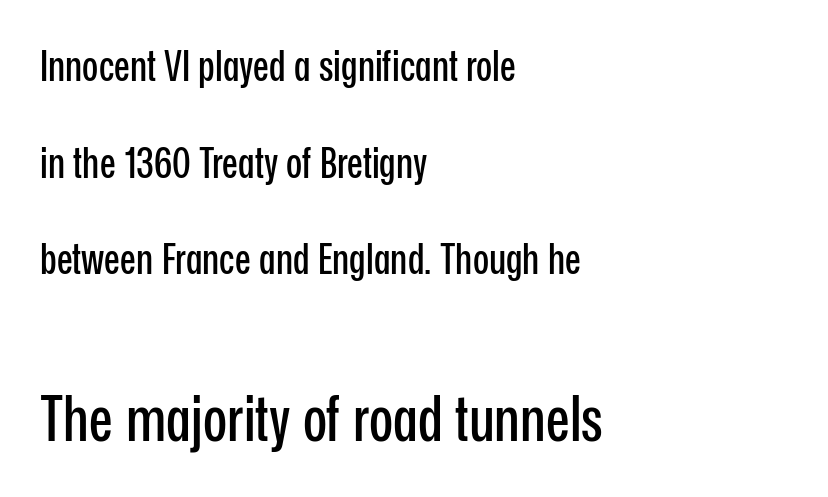
{"serif": "no", "italic": "no", "width": "condensed", "stroke_contrast": "low", "x_height": "medium", "monospaced": "no", "underline": "no", "align": "left", "line_spacing": "loose", "line_spacing_ratio": 2.3, "letter_spacing": "normal", "letter_spacing_em": 0.0, "larger_block": "second", "size_ratio": 1.5, "glyph_px": 63}
